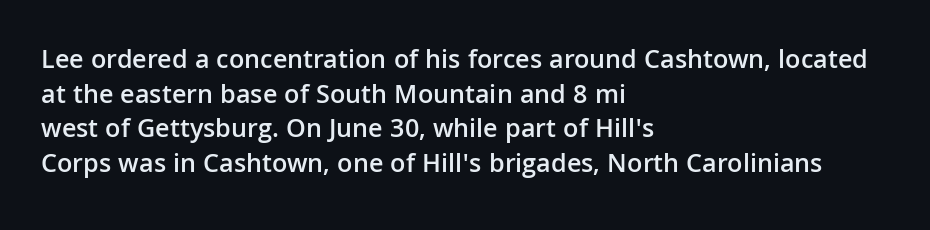
{"italic": "no", "bold": "semi", "underline": "no", "align": "left", "line_spacing": "normal", "line_spacing_ratio": 1.28, "letter_spacing": "normal", "letter_spacing_em": 0.0, "glyph_px": 27}
